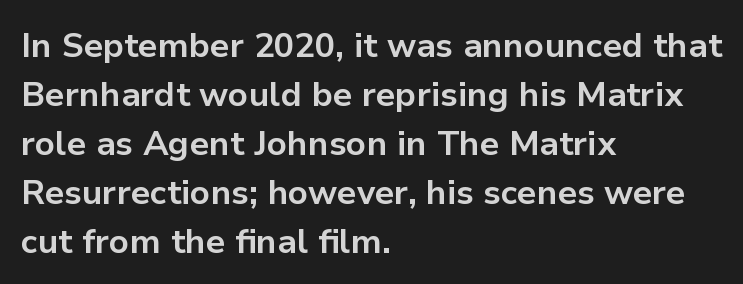
{"serif": "no", "italic": "no", "bold": "yes", "weight": "bold", "width": "normal", "stroke_contrast": "low", "x_height": "medium", "monospaced": "no", "underline": "no", "align": "left", "line_spacing": "normal", "line_spacing_ratio": 1.44, "letter_spacing": "normal", "letter_spacing_em": 0.0, "glyph_px": 34}
